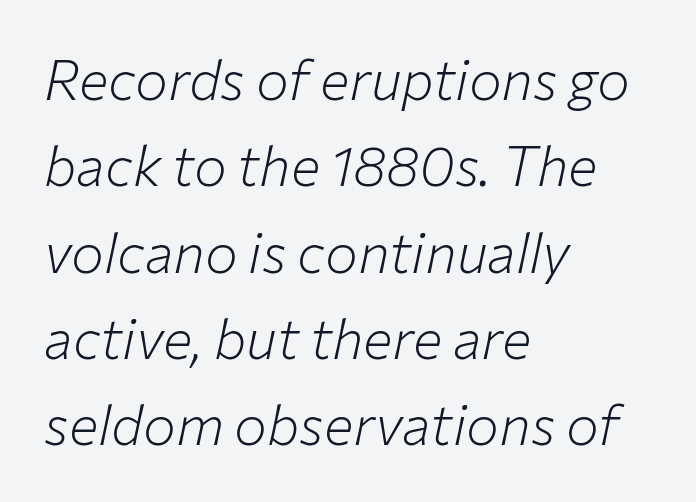
In terms of posture, this sample is oblique. Does the leading feel generous? No, just average. These lines keep a tight, regular rhythm from letter to letter. Is this a heavy cut? Hardly; it is regular or lighter.
